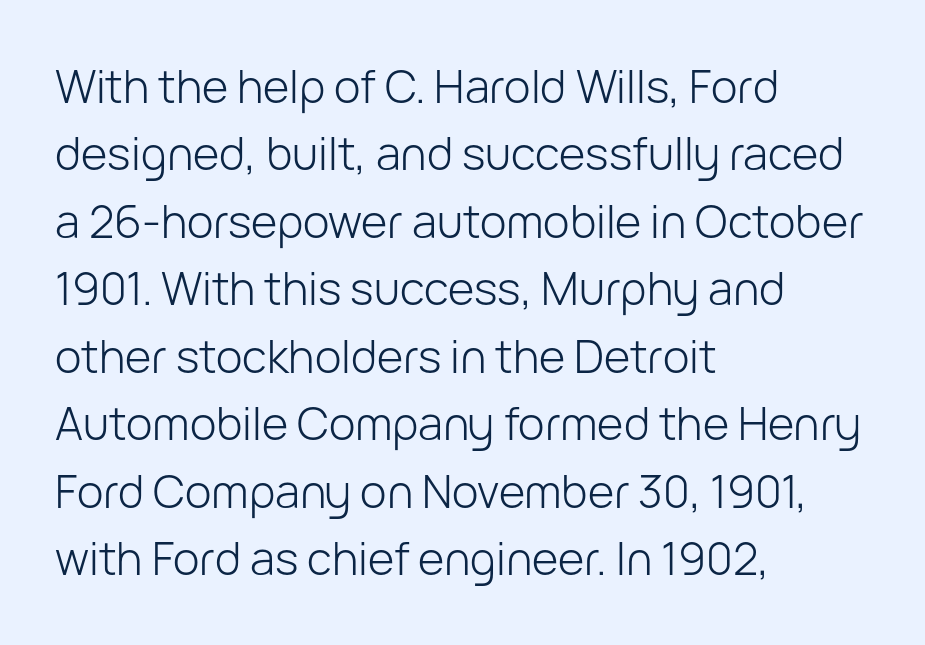
{"serif": "no", "italic": "no", "bold": "no", "weight": "light", "width": "normal", "stroke_contrast": "low", "x_height": "medium", "monospaced": "no", "underline": "no", "align": "left", "line_spacing": "normal", "line_spacing_ratio": 1.5, "letter_spacing": "normal", "letter_spacing_em": 0.0, "glyph_px": 45}
